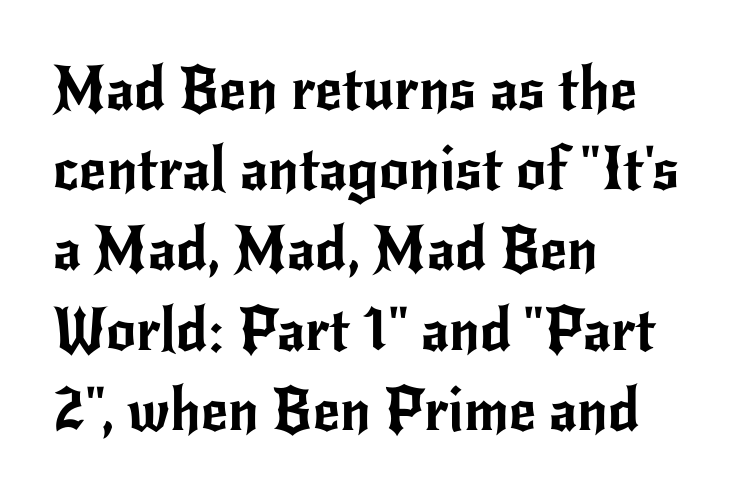
{"serif": "no", "italic": "no", "width": "normal", "stroke_contrast": "low", "x_height": "small", "monospaced": "no", "underline": "no", "align": "left", "line_spacing": "normal", "line_spacing_ratio": 1.36, "letter_spacing": "normal", "letter_spacing_em": 0.0, "glyph_px": 59}
